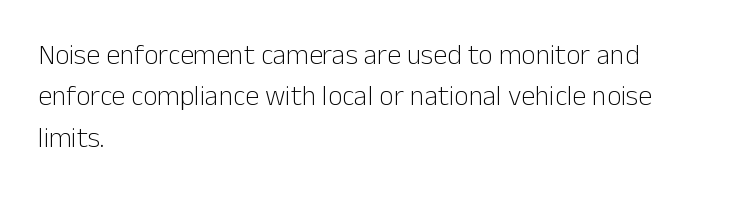
The image shows 28 px light sans-serif type, upright; set left-aligned, normal line spacing (1.48x), normal letter spacing, not underlined; low stroke contrast and a medium x-height.
